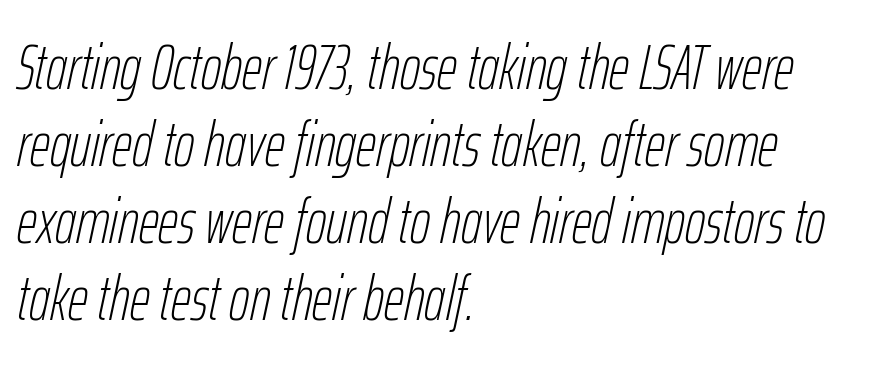
Does the copy run flush right? No — it runs flush left. Each word holds together tightly as a unit, with standard inter-letter gaps. Descender tails drop into unmarked territory. Proportional: the letters do not fall into vertical columns. The letterforms sit at book weight or below.
